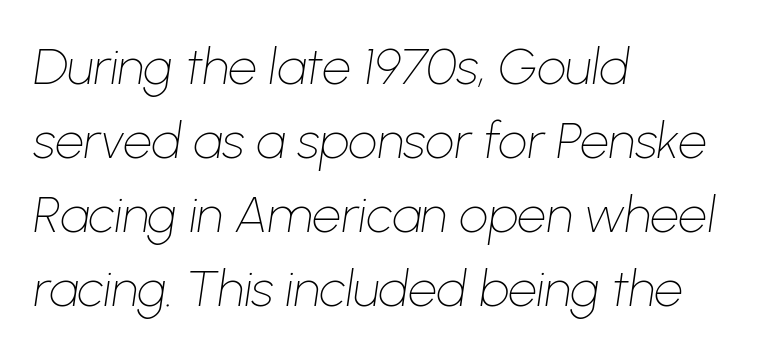
Q: Is the text bold? A: No.
Q: Is the text italic (slanted)? A: Yes, it leans right by about 8 degrees.
Q: Is the text underlined? A: No.
Q: How is the paragraph aligned? A: Left-aligned.
Q: Is the spacing between letters normal or unusually wide? A: Normal.
Q: Is the spacing between lines tight, normal or loose? A: Normal.
Q: Width (condensed, normal, or wide)? A: Normal.
Q: Stroke contrast? A: Low.
Q: x-height? A: Medium.
Q: Monospaced? A: No.
